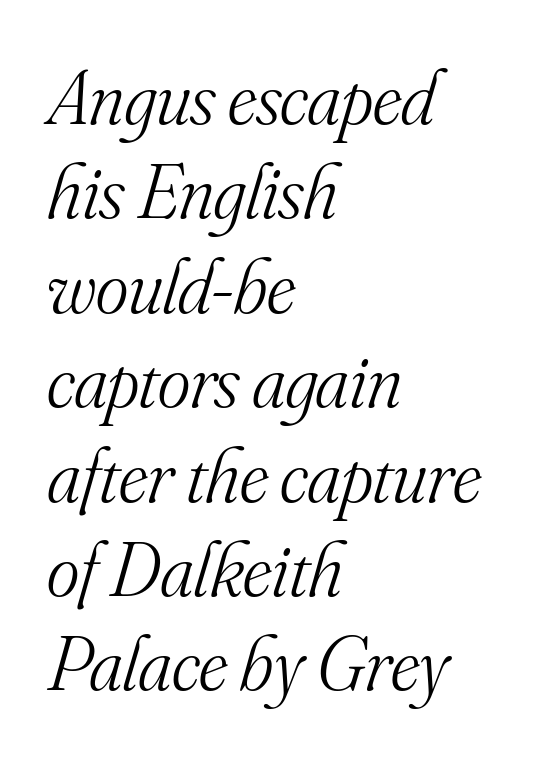
{"serif": "yes", "italic": "yes", "lean": "right", "slant_degrees": 16, "bold": "no", "weight": "light", "width": "normal", "stroke_contrast": "medium", "x_height": "small", "monospaced": "no", "underline": "no", "align": "left", "line_spacing_ratio": 1.21, "letter_spacing": "normal", "letter_spacing_em": 0.0, "glyph_px": 78}
